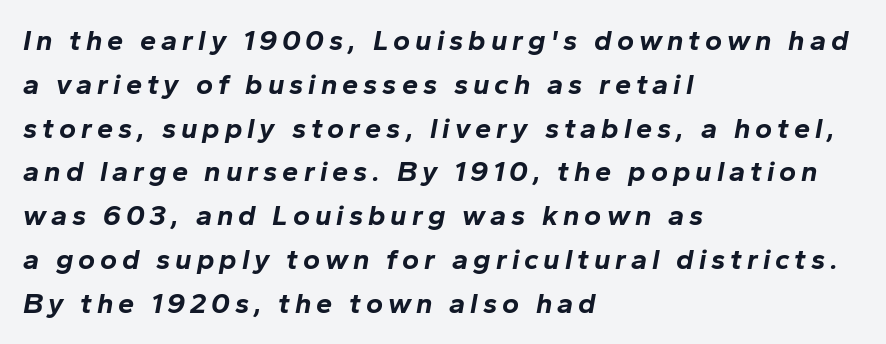
{"italic": "yes", "lean": "right", "slant_degrees": 10, "bold": "yes", "weight": "bold", "width": "normal", "stroke_contrast": "low", "x_height": "medium", "monospaced": "no", "underline": "no", "align": "left", "line_spacing": "normal", "line_spacing_ratio": 1.51, "glyph_px": 29}
